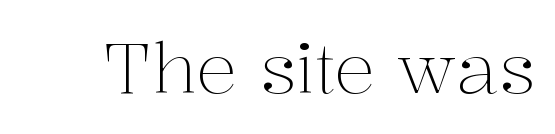
Regarding serifs, this sample has them. Note the varied advance widths — an 'i' is clearly narrower than an 'm'. Counters stay open thanks to moderate or lighter strokes. Each word holds together tightly as a unit, with standard inter-letter gaps. When letters stand straight like this, we call the style roman or upright. Glance below the letters and you will spot only blank space.
